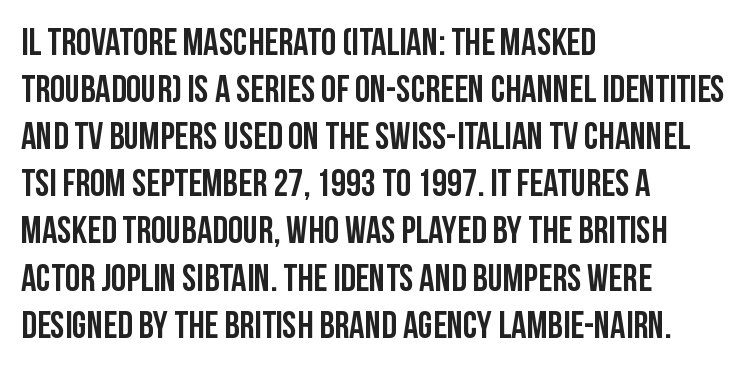
The image shows 38 px condensed sans-serif type, upright; set left-aligned, line spacing 1.24x, normal letter spacing, not underlined; low stroke contrast and a large x-height.
